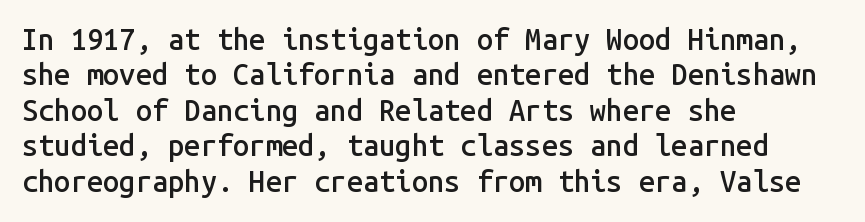
{"serif": "no", "italic": "no", "bold": "semi", "weight": "semibold", "width": "normal", "stroke_contrast": "low", "x_height": "medium", "monospaced": "yes", "underline": "no", "align": "left", "line_spacing_ratio": 1.22, "letter_spacing": "normal", "letter_spacing_em": 0.0, "glyph_px": 29}
